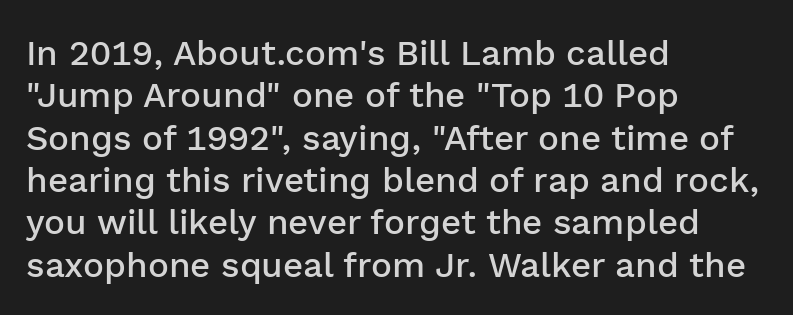
{"serif": "no", "italic": "no", "bold": "semi", "weight": "semibold", "width": "normal", "stroke_contrast": "low", "x_height": "medium", "monospaced": "no", "underline": "no", "align": "left", "line_spacing_ratio": 1.21, "letter_spacing": "normal", "letter_spacing_em": 0.0, "glyph_px": 35}
